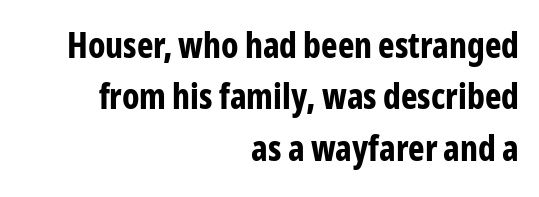
Q: Is the text bold? A: Yes.
Q: Is the text italic (slanted)? A: No, it is upright.
Q: Is the typeface a serif or a sans-serif typeface? A: Sans-serif.
Q: Is the text underlined? A: No.
Q: How is the paragraph aligned? A: Right-aligned.
Q: Is the spacing between letters normal or unusually wide? A: Normal.
Q: Is the spacing between lines tight, normal or loose? A: Normal.
Q: Width (condensed, normal, or wide)? A: Condensed.
Q: Stroke contrast? A: Low.
Q: x-height? A: Medium.
Q: Monospaced? A: No.
